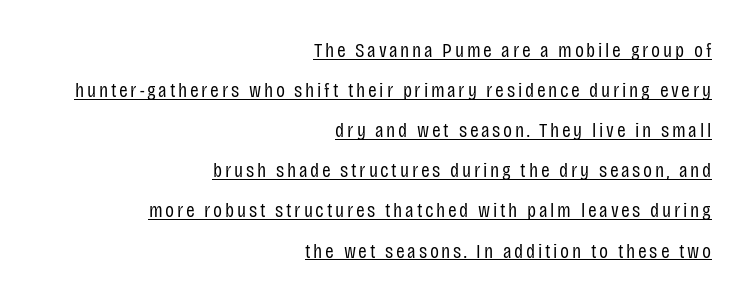
Q: Is the text bold? A: No.
Q: Is the text italic (slanted)? A: No, it is upright.
Q: Is the text underlined? A: Yes.
Q: How is the paragraph aligned? A: Right-aligned.
Q: Is the spacing between lines tight, normal or loose? A: Loose.
